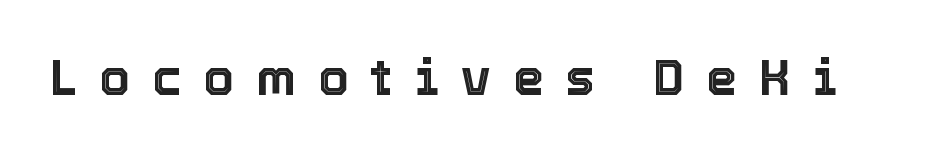
Q: Is the text italic (slanted)? A: No, it is upright.
Q: Is the text underlined? A: No.
Q: Is the spacing between letters normal or unusually wide? A: Unusually wide.
Q: Width (condensed, normal, or wide)? A: Normal.
Q: x-height? A: Medium.
Q: Monospaced? A: No.
